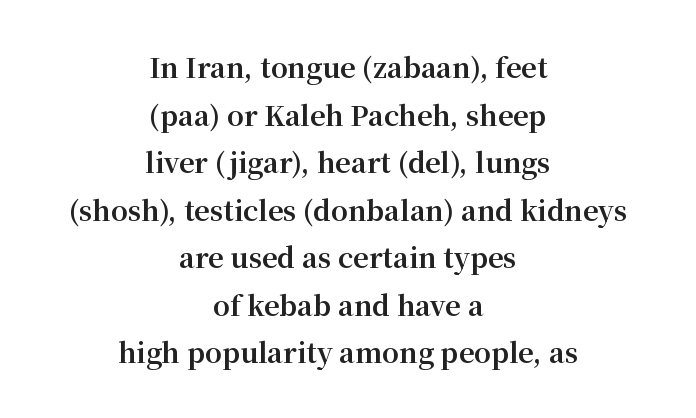
Unmarked baselines from the first word to the last. Is the letter spacing exaggerated? No — it looks like the ordinary default. Rendered with straight, roman letterforms. These lines stack symmetrically, like a column narrowing and widening about its center.
